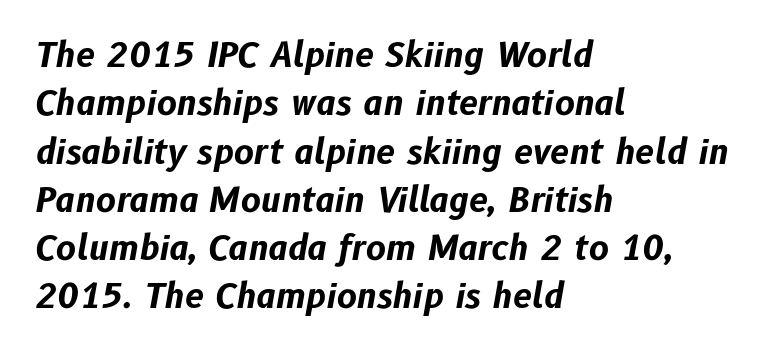
Q: Is the text bold? A: Yes.
Q: Is the text italic (slanted)? A: Yes, it leans right by about 10 degrees.
Q: Is the text underlined? A: No.
Q: How is the paragraph aligned? A: Left-aligned.
Q: Is the spacing between letters normal or unusually wide? A: Normal.
Q: Is the spacing between lines tight, normal or loose? A: Normal.
Q: Width (condensed, normal, or wide)? A: Normal.
Q: Stroke contrast? A: Low.
Q: x-height? A: Medium.
Q: Monospaced? A: No.
